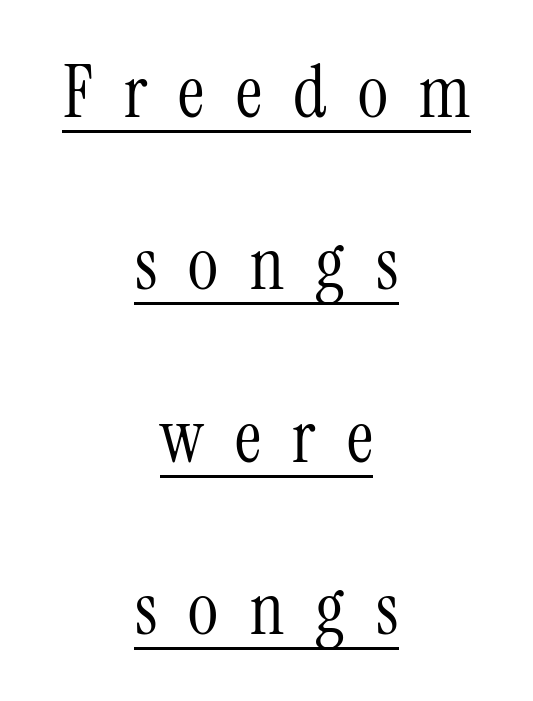
The passage shown stacks its lines with a broad gap. This is not heavy type; no bold has been used. Each letter's strokes conclude with small projecting serifs. A continuous stroke trails under the words, as in a hyperlink. These lines have a slow, spaced-out rhythm from letter to letter.
